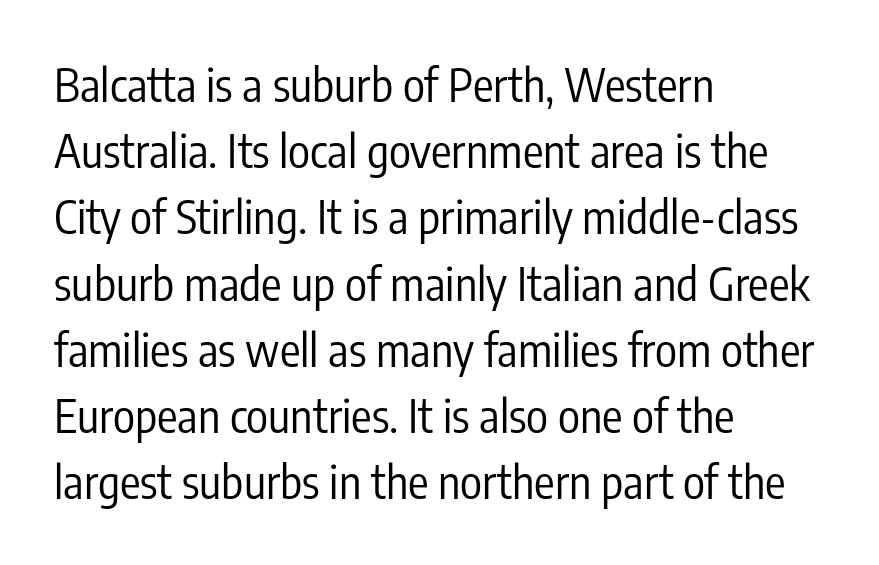
{"serif": "no", "italic": "no", "bold": "no", "weight": "regular", "width": "condensed", "stroke_contrast": "low", "x_height": "medium", "monospaced": "no", "underline": "no", "align": "left", "line_spacing": "normal", "line_spacing_ratio": 1.44, "letter_spacing": "normal", "letter_spacing_em": 0.0, "glyph_px": 46}
